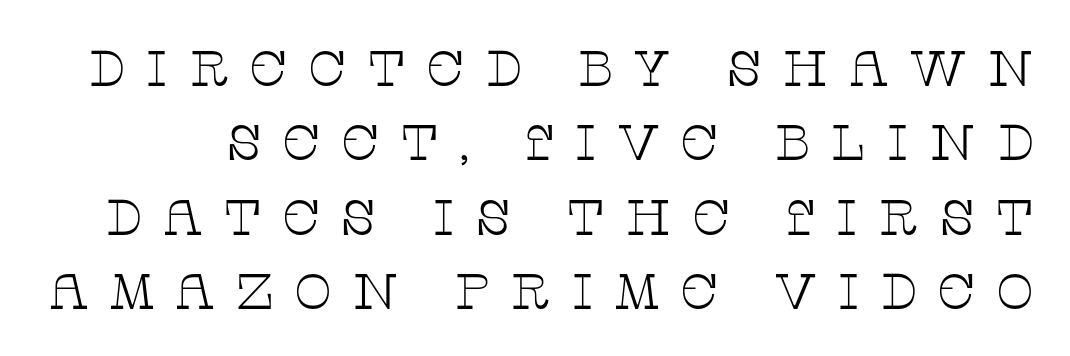
The image shows 50 px thin, wide serif type, upright; set normal line spacing (1.49x), unusually wide letter spacing (+0.4 em), not underlined; low stroke contrast and a large x-height.
